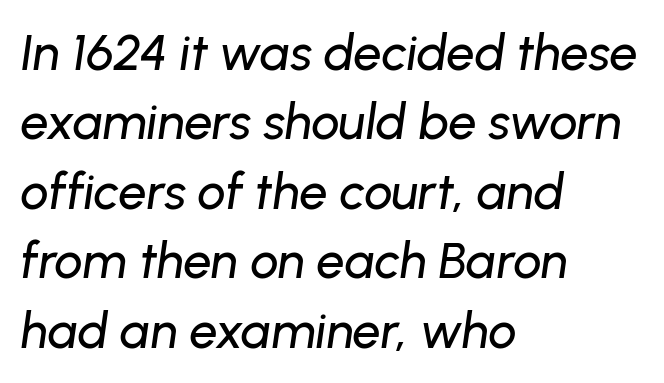
{"italic": "yes", "lean": "right", "slant_degrees": 8, "width": "normal", "stroke_contrast": "low", "x_height": "medium", "monospaced": "no", "underline": "no", "align": "left", "line_spacing": "normal", "line_spacing_ratio": 1.39, "letter_spacing": "normal", "letter_spacing_em": 0.0, "glyph_px": 50}
